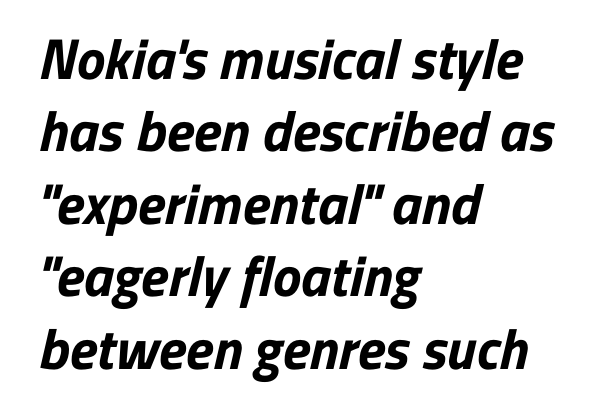
Grotesque or geometric, the face here clearly has no serifs. Each letter keeps its own natural width here, so spacing adapts to shape. Heavy, bold letterforms. The space between consecutive lines is moderate.
